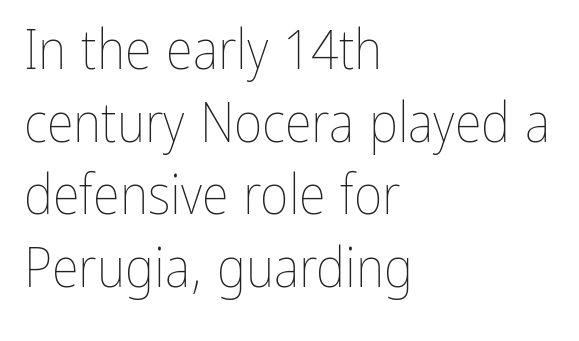
Q: Is the text bold? A: No.
Q: Is the text italic (slanted)? A: No, it is upright.
Q: Is the text underlined? A: No.
Q: How is the paragraph aligned? A: Left-aligned.
Q: Is the spacing between letters normal or unusually wide? A: Normal.
Q: Is the spacing between lines tight, normal or loose? A: Normal.
Q: Width (condensed, normal, or wide)? A: Condensed.
Q: Stroke contrast? A: Low.
Q: x-height? A: Medium.
Q: Monospaced? A: No.
